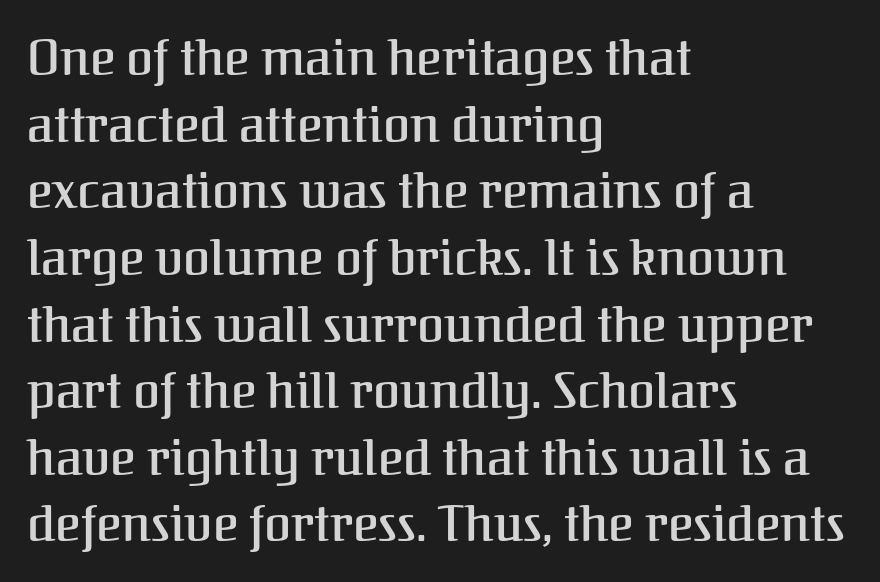
Check where the strokes stop: tiny serifs finish them off. How are the letters spaced? Ordinarily, with no added tracking. The letters advance in unequal steps, a hallmark of proportional type. Normally led — the rows are evenly, conventionally spaced. Ordinary non-slanted type is in use.
